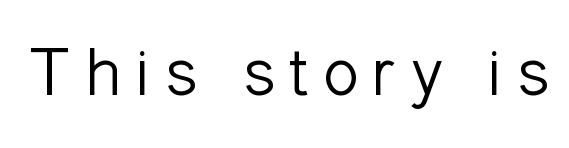
Type style note: lacks serifs. Is the stroke heavy? The answer is a plain regular-or-lighter. Spacing verdict: proportional, widths tailored to each character. Tall strokes in this sample are plumb rather than angled.
